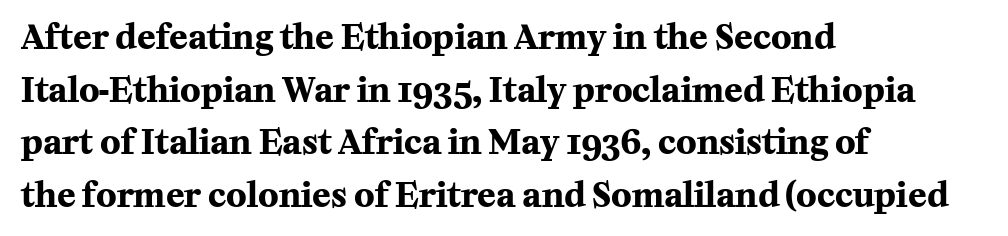
The image shows 34 px bold serif type, upright; set left-aligned, normal line spacing (1.55x), normal letter spacing, not underlined; medium stroke contrast and a medium x-height.
